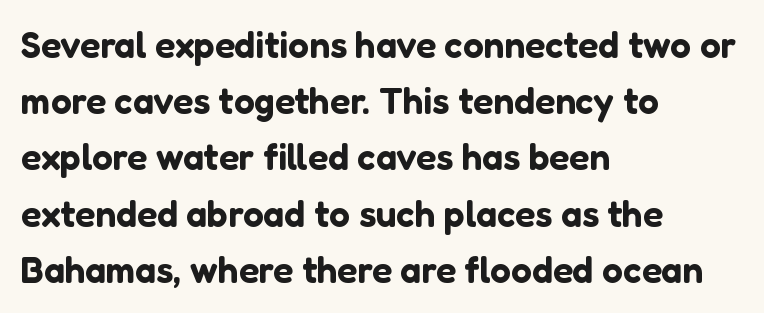
{"serif": "no", "italic": "no", "width": "normal", "stroke_contrast": "low", "x_height": "medium", "monospaced": "no", "underline": "no", "align": "left", "line_spacing": "normal", "line_spacing_ratio": 1.52, "letter_spacing": "normal", "letter_spacing_em": 0.0, "glyph_px": 37}
